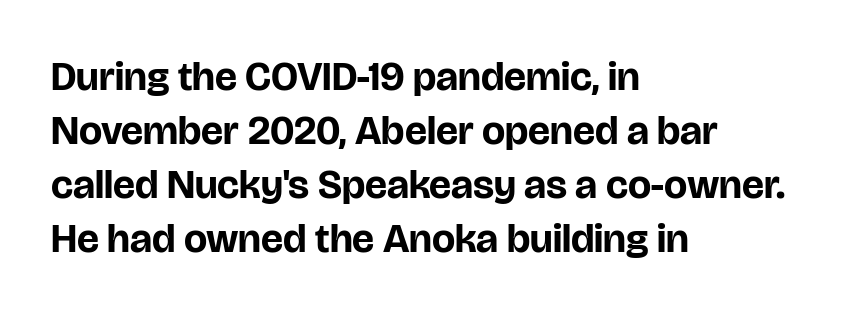
The image shows 41 px bold sans-serif type, upright; set left-aligned, normal line spacing (1.32x), normal letter spacing, not underlined; low stroke contrast and a large x-height.
